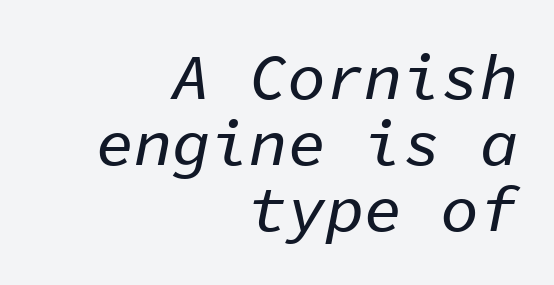
Descenders are the only things crossing below the line. When letters slant like this, we call the style italic. Is the letter spacing exaggerated? No — it looks like the ordinary default. Think of a typewriter: that constant character pitch is what you see here. Rows of type sit shoulder to shoulder in the vertical direction. Which margin do the lines hug? The right one — the left edge is uneven.
